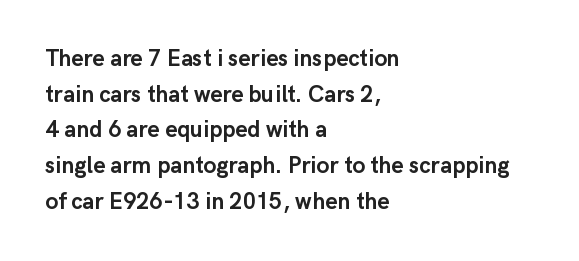
{"italic": "no", "bold": "yes", "underline": "no", "align": "left", "line_spacing": "normal", "line_spacing_ratio": 1.55, "letter_spacing": "normal", "letter_spacing_em": 0.0, "glyph_px": 23}
